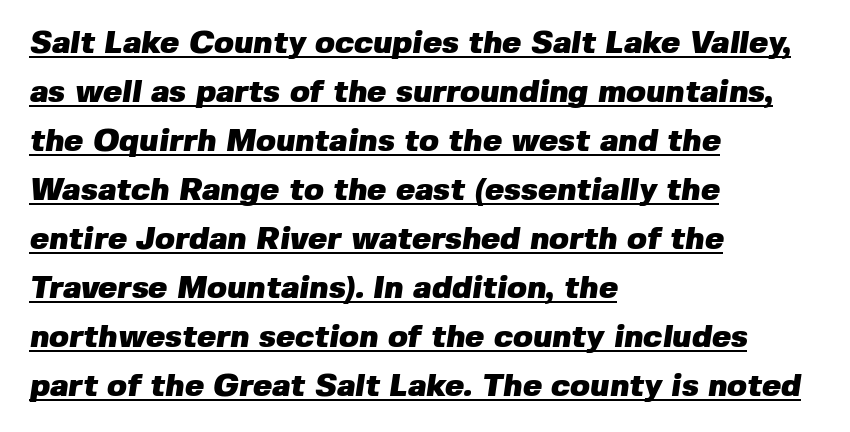
Q: Is the text bold? A: Yes.
Q: Is the typeface a serif or a sans-serif typeface? A: Sans-serif.
Q: Is the text underlined? A: Yes.
Q: How is the paragraph aligned? A: Left-aligned.
Q: Is the spacing between letters normal or unusually wide? A: Normal.
Q: Is the spacing between lines tight, normal or loose? A: Normal.
Q: Width (condensed, normal, or wide)? A: Normal.
Q: Stroke contrast? A: Low.
Q: x-height? A: Medium.
Q: Monospaced? A: No.
